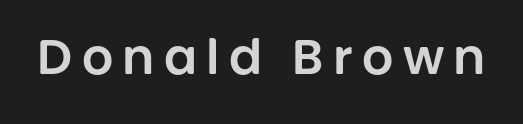
Descender tails drop into unmarked territory. Italic? Not at all — the glyphs are vertical. Is this a fixed-width face? No — the glyphs have proportional, varying widths. The type family on display is of the sans-serif kind.
